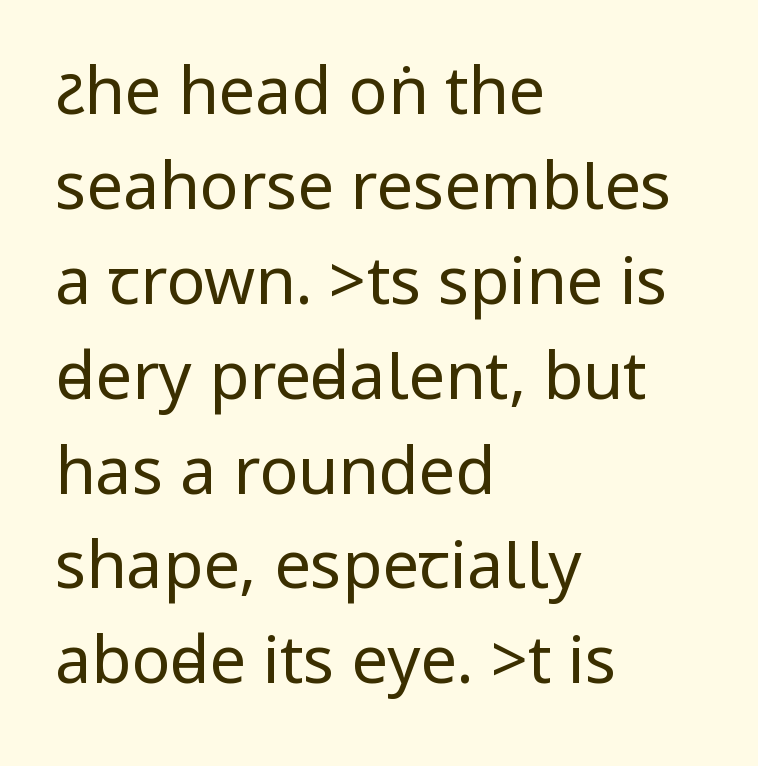
Q: Is the text bold? A: No.
Q: Is the text italic (slanted)? A: No, it is upright.
Q: Is the typeface a serif or a sans-serif typeface? A: Sans-serif.
Q: Is the text underlined? A: No.
Q: How is the paragraph aligned? A: Left-aligned.
Q: Is the spacing between letters normal or unusually wide? A: Normal.
Q: Is the spacing between lines tight, normal or loose? A: Normal.
Q: Width (condensed, normal, or wide)? A: Condensed.
Q: Stroke contrast? A: Low.
